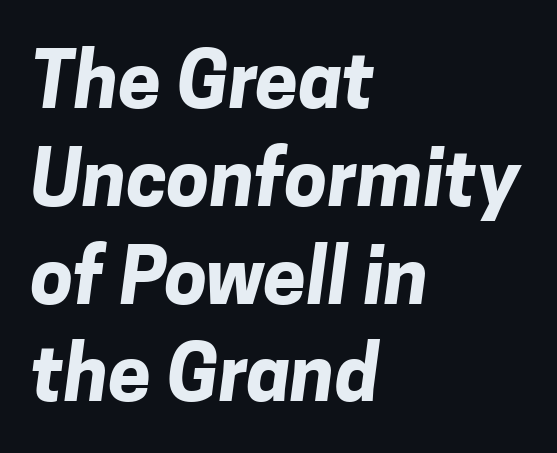
A bare baseline throughout the passage. Which margin do the lines hug? The left one — the right edge is uneven. Spacing between characters is what you'd get straight out of the box. Do the characters align in a grid? No, the font is proportional. Serif or sans? Sans — the stroke terminals are bare. The sample has been set heavy, in full bold.
